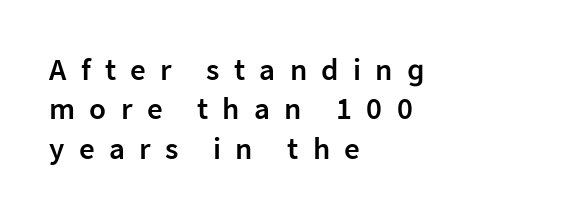
The letters advance in unequal steps, a hallmark of proportional type. Note: no serifs on the glyphs. Leftover space on each line is placed entirely after the last word. The block of text has a typical density, with ordinary space between rows. Each glyph is drawn with semibold strokes, heavier than normal yet not fully bold. Italic: no, the glyphs are upright roman.
